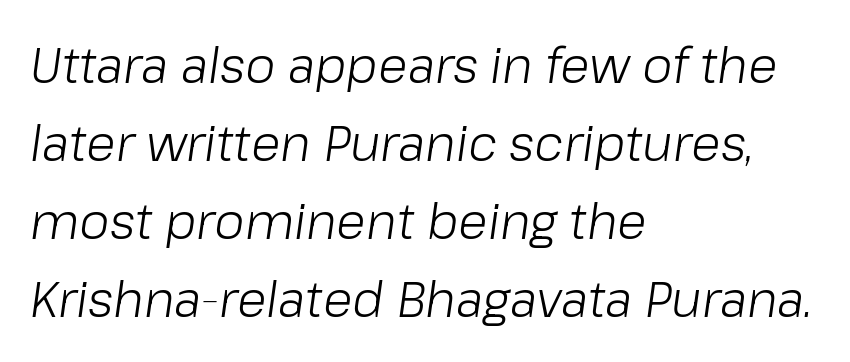
The face used here is rendered with its standard letterfit. The strokes are not fattened; the text isn't bold. Words float on clear page, feet unadorned. A typesetter would call this leading conventional body-copy spacing. The passage shown is typed in a proportional face where columns would drift. This sample is left-justified, so line endings fall wherever the words run out.
